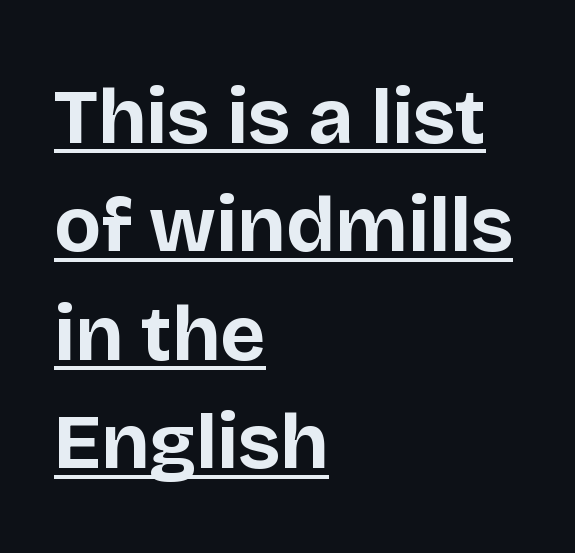
Q: Is the text bold? A: Yes.
Q: Is the text italic (slanted)? A: No, it is upright.
Q: Is the typeface a serif or a sans-serif typeface? A: Sans-serif.
Q: Is the text underlined? A: Yes.
Q: How is the paragraph aligned? A: Left-aligned.
Q: Is the spacing between letters normal or unusually wide? A: Normal.
Q: Is the spacing between lines tight, normal or loose? A: Normal.
Q: Width (condensed, normal, or wide)? A: Normal.
Q: Stroke contrast? A: Low.
Q: x-height? A: Large.
Q: Monospaced? A: No.
